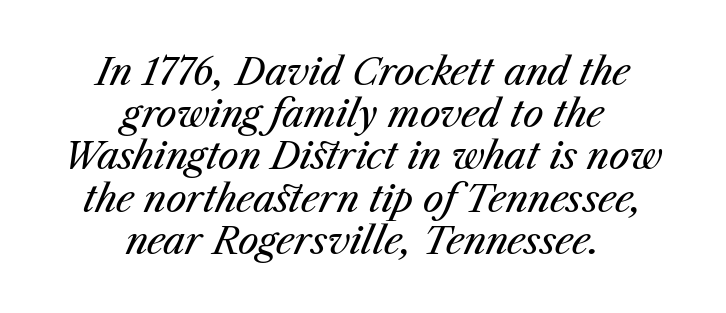
Short note: letters normally spaced. The string is rendered with underlining switched off. Compared with a flush-left layout, this one balances lines on the center instead. The face used here is proportionally spaced, like ordinary book or web type. Regarding leading, the lines here are crowded together. Characters are canted at an angle relative to the baseline's perpendicular.
